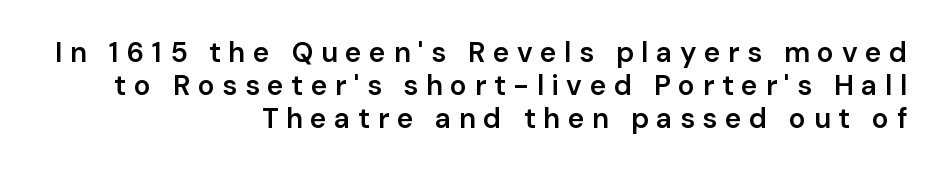
{"serif": "no", "italic": "no", "bold": "semi", "weight": "semibold", "width": "normal", "stroke_contrast": "low", "x_height": "medium", "monospaced": "no", "underline": "no", "align": "right", "line_spacing_ratio": 1.18, "letter_spacing": "wide", "letter_spacing_em": 0.27, "glyph_px": 28}
